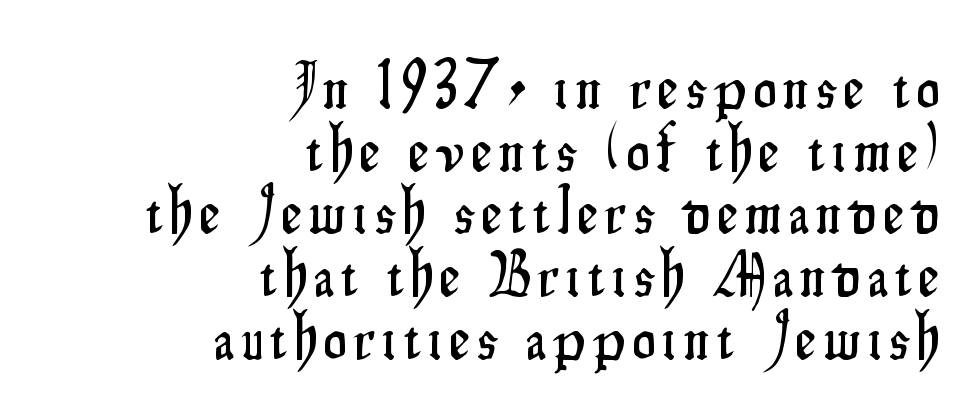
{"serif": "no", "italic": "no", "width": "condensed", "stroke_contrast": "low", "x_height": "small", "monospaced": "no", "underline": "no", "align": "right", "line_spacing": "tight", "line_spacing_ratio": 0.98, "glyph_px": 64}
